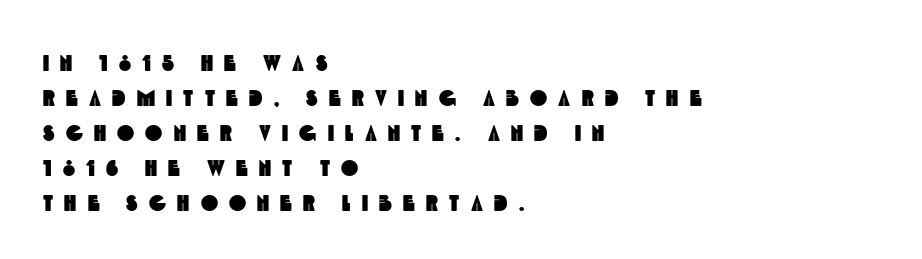
Horizontal alignment here is leftward, the default for most running prose. Anything drawn beneath the words? Only blank space. Tracking here is generous; glyphs stand well apart from one another. One glance says typical: line gaps are just what's usual.
